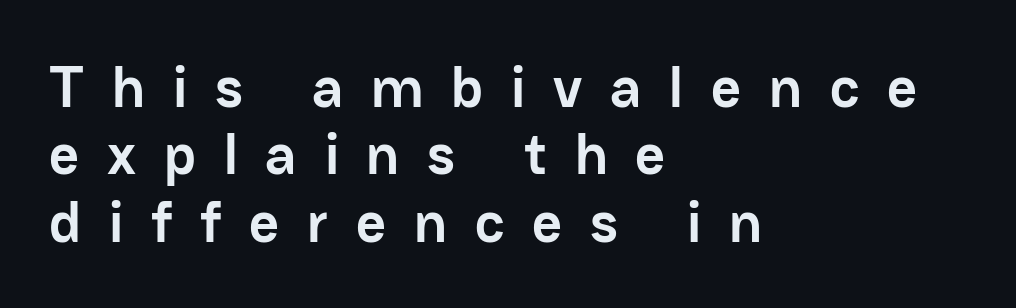
{"serif": "no", "italic": "no", "bold": "yes", "weight": "semibold", "width": "normal", "stroke_contrast": "low", "x_height": "medium", "monospaced": "no", "underline": "no", "align": "left", "line_spacing_ratio": 1.16, "letter_spacing": "wide", "letter_spacing_em": 0.48, "glyph_px": 58}
